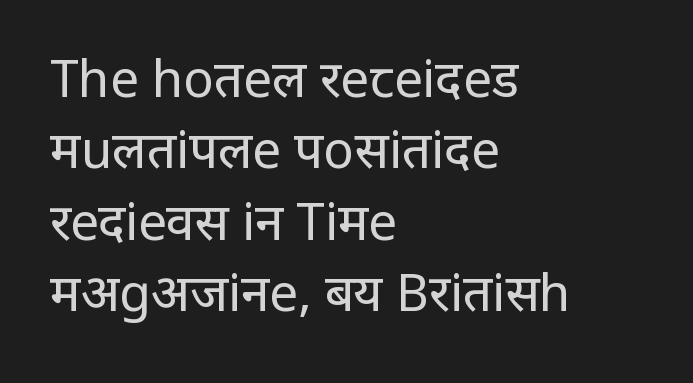
Posture: vertical. Vertically, the passage feels balanced, rows spaced as you'd expect. Layout note: lines flush left. Typographically, this falls in the sans-serif category.
